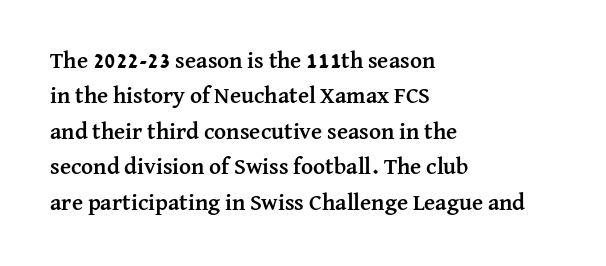
The image shows 23 px bold type, upright; set left-aligned, normal line spacing (1.54x), normal letter spacing, not underlined.
